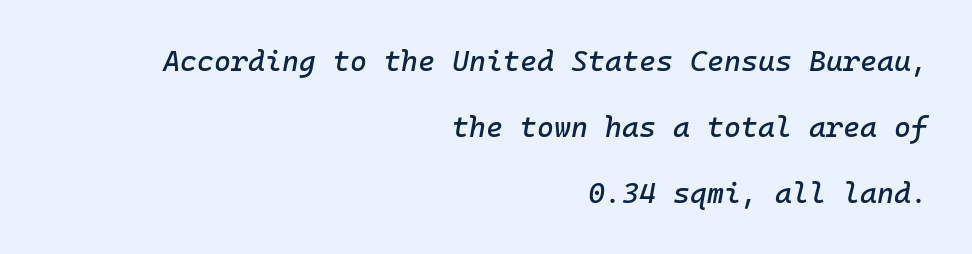
The space directly below the letters is spotless. Tracking value appears to be zero — textbook default spacing. Which margin do the lines hug? The right one — the left edge is uneven. Rendered with sloped, italic letterforms.
